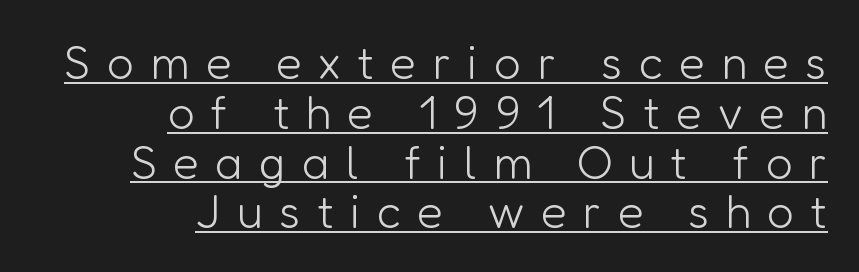
Q: Is the text bold? A: No.
Q: Is the text italic (slanted)? A: No, it is upright.
Q: Is the typeface a serif or a sans-serif typeface? A: Sans-serif.
Q: Is the text underlined? A: Yes.
Q: How is the paragraph aligned? A: Right-aligned.
Q: Is the spacing between letters normal or unusually wide? A: Unusually wide.
Q: Is the spacing between lines tight, normal or loose? A: Tight.
Q: Width (condensed, normal, or wide)? A: Normal.
Q: Stroke contrast? A: Low.
Q: x-height? A: Medium.
Q: Monospaced? A: No.
